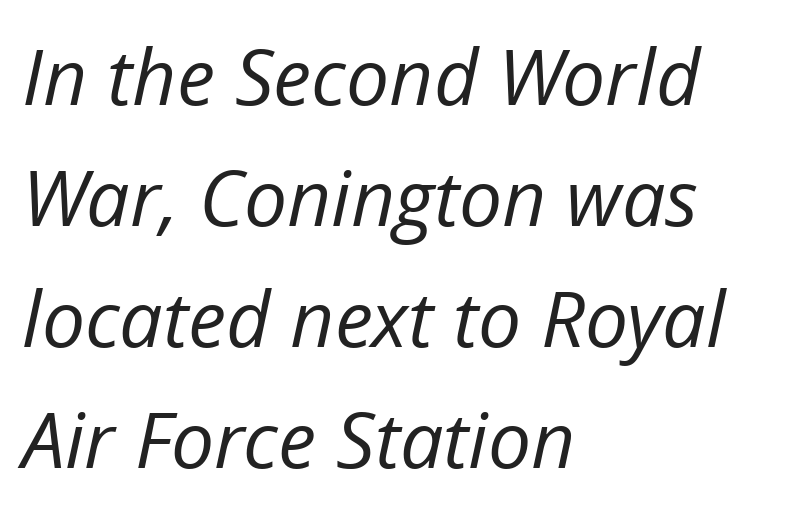
{"italic": "yes", "lean": "right", "slant_degrees": 12, "bold": "no", "weight": "regular", "width": "normal", "stroke_contrast": "low", "x_height": "medium", "monospaced": "no", "underline": "no", "align": "left", "line_spacing": "normal", "line_spacing_ratio": 1.57, "letter_spacing": "normal", "letter_spacing_em": 0.0, "glyph_px": 77}
